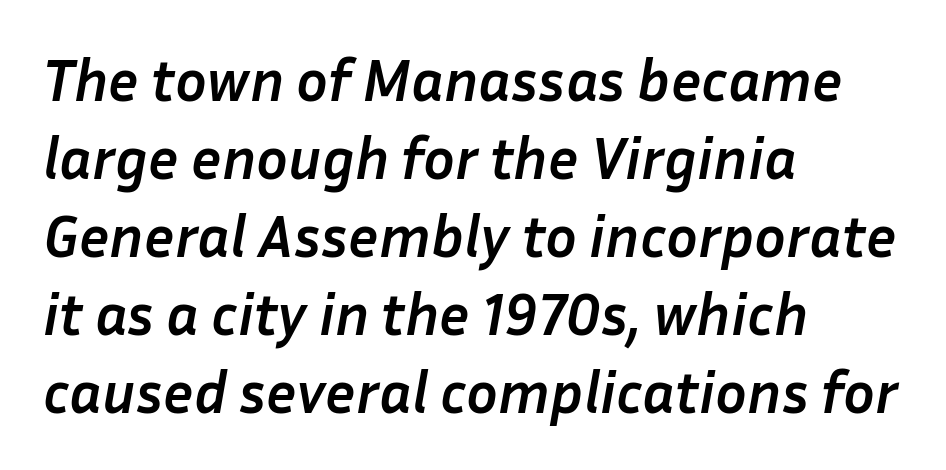
Q: Is the text bold? A: Yes.
Q: Is the text italic (slanted)? A: Yes, it leans right by about 10 degrees.
Q: Is the text underlined? A: No.
Q: How is the paragraph aligned? A: Left-aligned.
Q: Is the spacing between letters normal or unusually wide? A: Normal.
Q: Is the spacing between lines tight, normal or loose? A: Normal.
Q: Width (condensed, normal, or wide)? A: Normal.
Q: Stroke contrast? A: Low.
Q: x-height? A: Medium.
Q: Monospaced? A: No.
